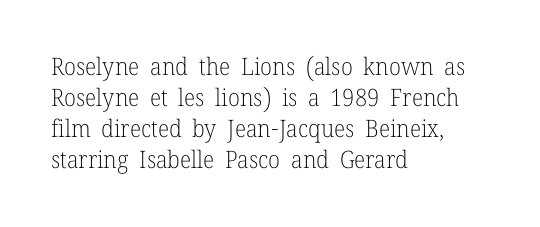
Q: Is the text bold? A: No.
Q: Is the text italic (slanted)? A: No, it is upright.
Q: Is the text underlined? A: No.
Q: How is the paragraph aligned? A: Left-aligned.
Q: Is the spacing between letters normal or unusually wide? A: Normal.
Q: Is the spacing between lines tight, normal or loose? A: Normal.
